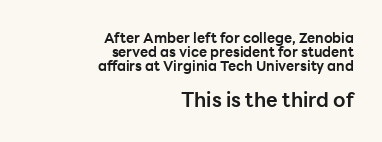
The image shows 20 px bold type, upright; set right-aligned, tight line spacing (1.01x), normal letter spacing, not underlined; the second (bottom) block is 1.43x larger.
